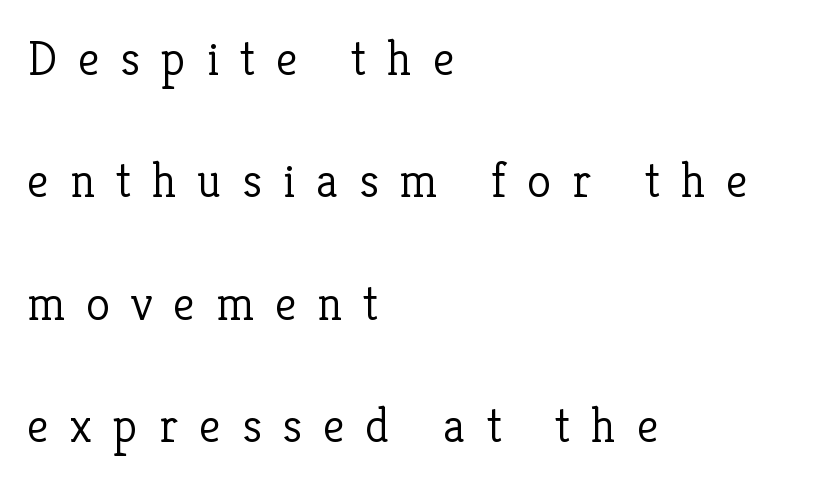
Q: Is the text bold? A: No.
Q: Is the text italic (slanted)? A: No, it is upright.
Q: Is the typeface a serif or a sans-serif typeface? A: Serif.
Q: Is the text underlined? A: No.
Q: How is the paragraph aligned? A: Left-aligned.
Q: Is the spacing between letters normal or unusually wide? A: Unusually wide.
Q: Is the spacing between lines tight, normal or loose? A: Loose.
Q: Width (condensed, normal, or wide)? A: Normal.
Q: Stroke contrast? A: Low.
Q: x-height? A: Medium.
Q: Monospaced? A: No.
